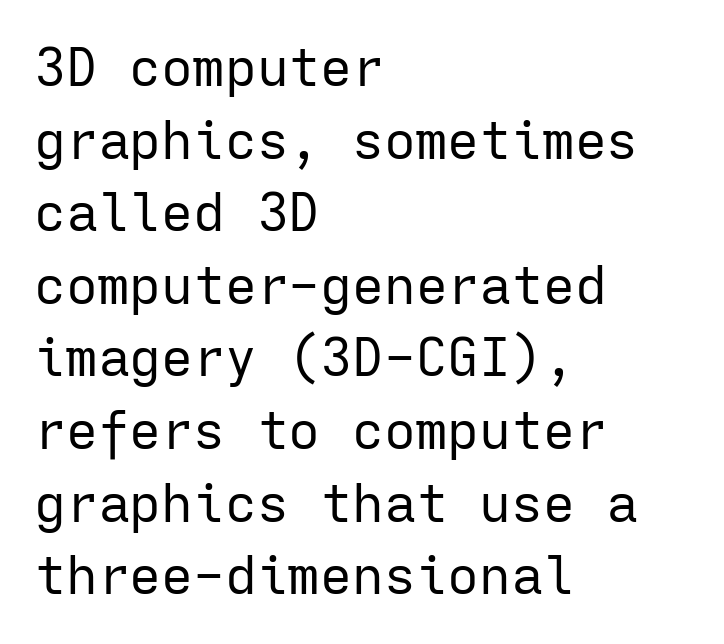
Q: Is the text bold? A: No.
Q: Is the text italic (slanted)? A: No, it is upright.
Q: Is the typeface a serif or a sans-serif typeface? A: Sans-serif.
Q: Is the text underlined? A: No.
Q: How is the paragraph aligned? A: Left-aligned.
Q: Is the spacing between letters normal or unusually wide? A: Normal.
Q: Is the spacing between lines tight, normal or loose? A: Normal.
Q: Width (condensed, normal, or wide)? A: Normal.
Q: Stroke contrast? A: Low.
Q: x-height? A: Medium.
Q: Monospaced? A: Yes.
